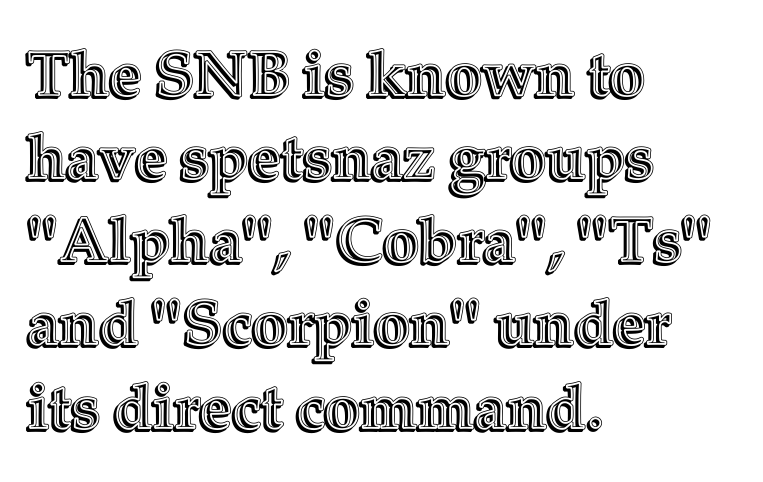
The axis of the letterforms is exactly vertical. Notice how the passage keeps a crisp vertical edge on the left only. Vertically, the passage feels balanced, rows spaced as you'd expect. Bare-footed words on every line.
